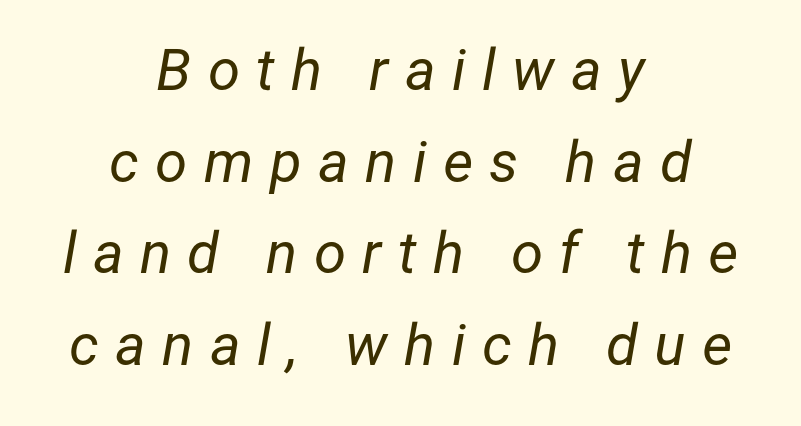
The image shows 58 px regular-weight type, italic (leaning right); set centered, normal line spacing (1.58x), unusually wide letter spacing (+0.28 em), not underlined; low stroke contrast and a medium x-height.
